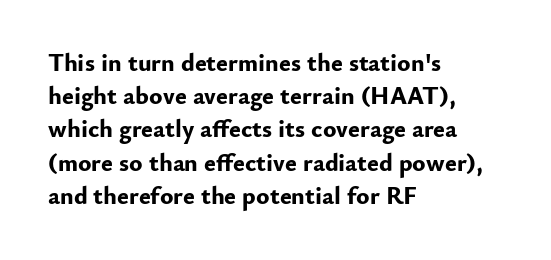
{"italic": "no", "bold": "yes", "underline": "no", "align": "left", "line_spacing": "normal", "line_spacing_ratio": 1.33, "letter_spacing": "normal", "letter_spacing_em": 0.0, "glyph_px": 25}
